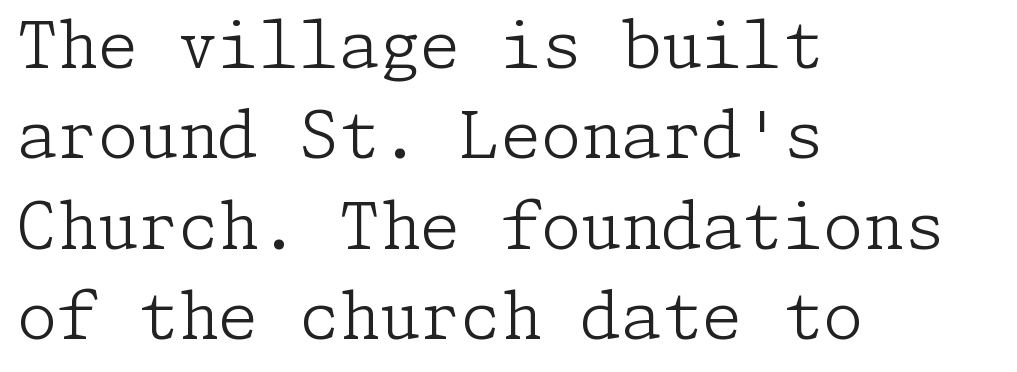
Q: Is the text bold? A: No.
Q: Is the text italic (slanted)? A: No, it is upright.
Q: Is the typeface a serif or a sans-serif typeface? A: Serif.
Q: Is the text underlined? A: No.
Q: How is the paragraph aligned? A: Left-aligned.
Q: Is the spacing between letters normal or unusually wide? A: Normal.
Q: Is the spacing between lines tight, normal or loose? A: Normal.
Q: Width (condensed, normal, or wide)? A: Normal.
Q: Stroke contrast? A: Low.
Q: x-height? A: Medium.
